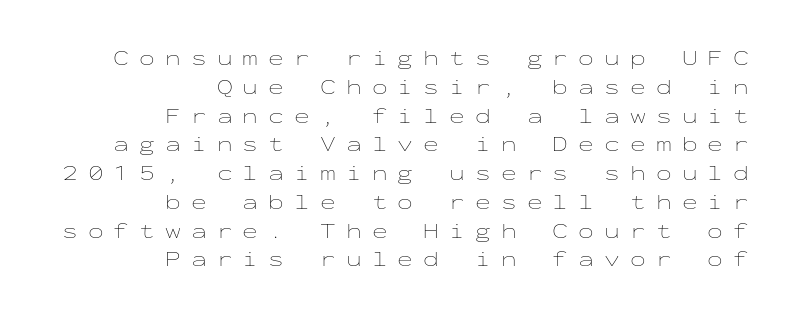
Q: Is the text bold? A: No.
Q: Is the text italic (slanted)? A: No, it is upright.
Q: Is the text underlined? A: No.
Q: How is the paragraph aligned? A: Right-aligned.
Q: Is the spacing between letters normal or unusually wide? A: Unusually wide.
Q: Is the spacing between lines tight, normal or loose? A: Normal.
